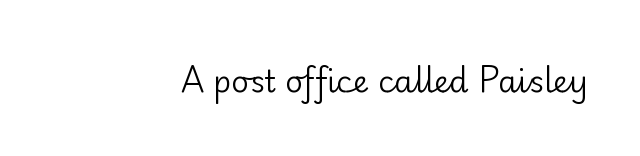
The rendering uses natural spacing where letterforms have individual widths. Each letter's strokes conclude bluntly, with no projecting serifs. Weight: not bold — regular or lighter. Italic: no, the glyphs are upright roman. The glyphs are unaccompanied by any horizontal stroke below them. Each word holds together tightly as a unit, with standard inter-letter gaps.
